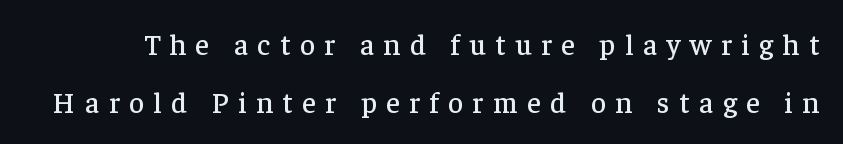
{"serif": "yes", "italic": "no", "width": "normal", "stroke_contrast": "low", "x_height": "medium", "monospaced": "no", "underline": "no", "line_spacing": "loose", "line_spacing_ratio": 1.99, "letter_spacing": "wide", "letter_spacing_em": 0.33, "glyph_px": 29}
